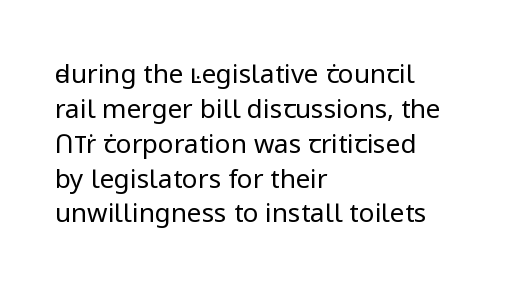
Q: Is the text bold? A: No.
Q: Is the text italic (slanted)? A: No, it is upright.
Q: Is the text underlined? A: No.
Q: How is the paragraph aligned? A: Left-aligned.
Q: Is the spacing between letters normal or unusually wide? A: Normal.
Q: Is the spacing between lines tight, normal or loose? A: Normal.
